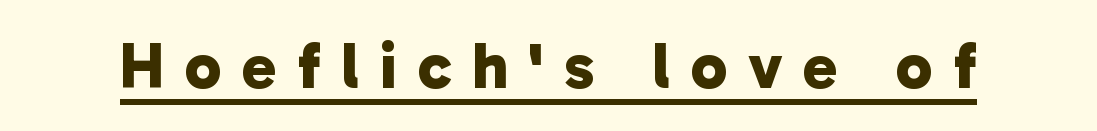
{"serif": "no", "bold": "yes", "weight": "bold", "width": "normal", "stroke_contrast": "low", "x_height": "medium", "monospaced": "no", "underline": "yes", "letter_spacing": "wide", "letter_spacing_em": 0.31, "glyph_px": 66}
